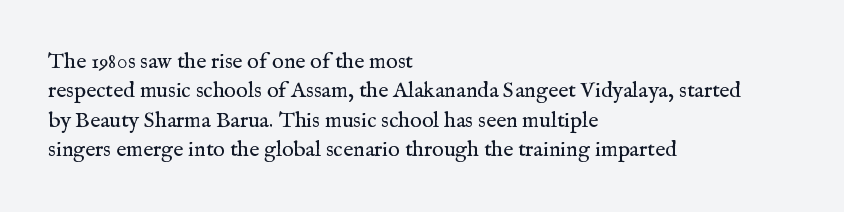
{"italic": "no", "bold": "no", "underline": "no", "align": "left", "line_spacing": "normal", "line_spacing_ratio": 1.33, "letter_spacing": "normal", "letter_spacing_em": 0.0, "glyph_px": 22}
